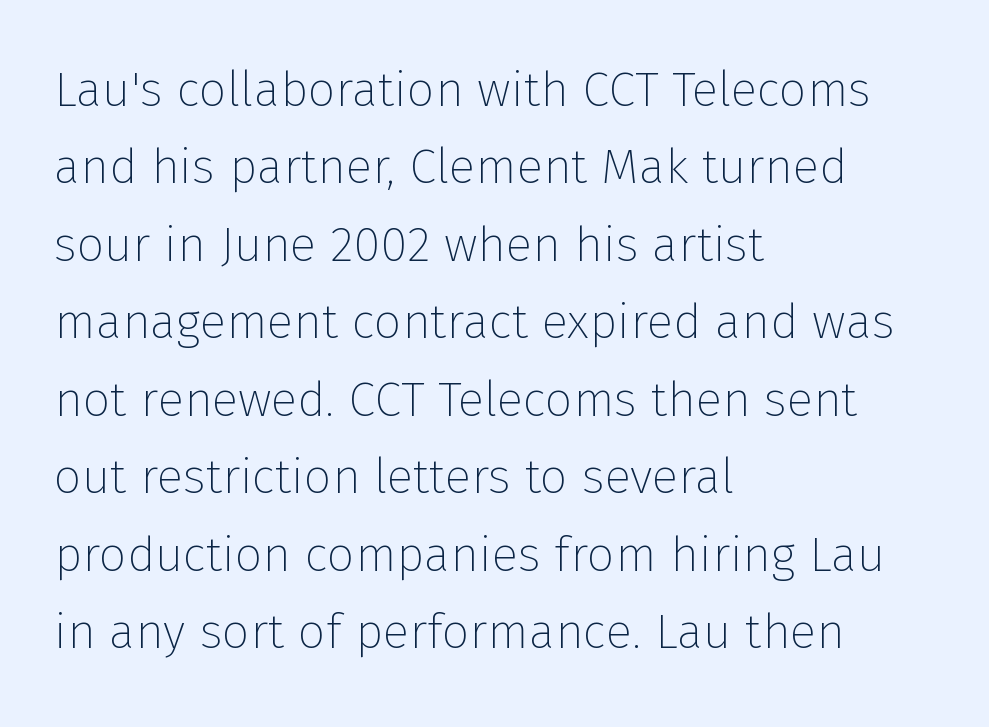
The image shows 49 px thin sans-serif type, upright; set left-aligned, normal line spacing (1.58x), normal letter spacing, not underlined; low stroke contrast and a medium x-height.
